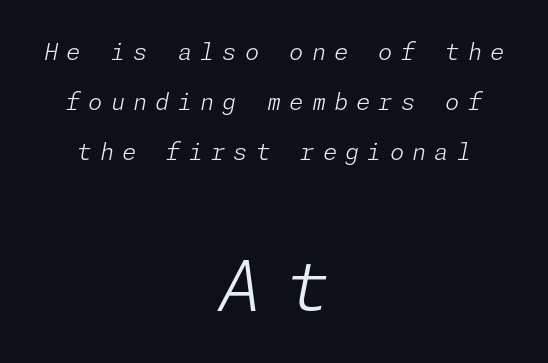
{"italic": "yes", "lean": "right", "slant_degrees": 11, "bold": "no", "weight": "light", "width": "normal", "stroke_contrast": "low", "x_height": "medium", "underline": "no", "align": "center", "line_spacing": "loose", "line_spacing_ratio": 2.17, "letter_spacing": "wide", "letter_spacing_em": 0.35, "larger_block": "second", "size_ratio": 3.04, "glyph_px": 70}
